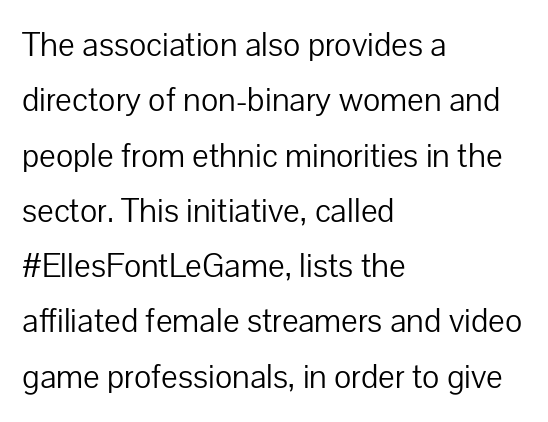
Q: Is the text bold? A: No.
Q: Is the text italic (slanted)? A: No, it is upright.
Q: Is the typeface a serif or a sans-serif typeface? A: Sans-serif.
Q: Is the text underlined? A: No.
Q: How is the paragraph aligned? A: Left-aligned.
Q: Is the spacing between letters normal or unusually wide? A: Normal.
Q: Is the spacing between lines tight, normal or loose? A: Normal.
Q: Width (condensed, normal, or wide)? A: Normal.
Q: Stroke contrast? A: Low.
Q: x-height? A: Medium.
Q: Monospaced? A: No.
